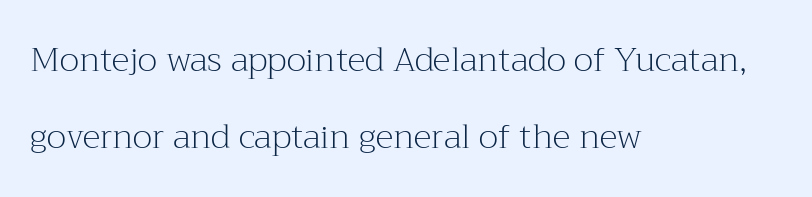
Q: Is the text bold? A: No.
Q: Is the text italic (slanted)? A: No, it is upright.
Q: Is the typeface a serif or a sans-serif typeface? A: Serif.
Q: Is the text underlined? A: No.
Q: How is the paragraph aligned? A: Left-aligned.
Q: Is the spacing between letters normal or unusually wide? A: Normal.
Q: Is the spacing between lines tight, normal or loose? A: Loose.
Q: Width (condensed, normal, or wide)? A: Normal.
Q: Stroke contrast? A: Medium.
Q: x-height? A: Medium.
Q: Monospaced? A: No.
